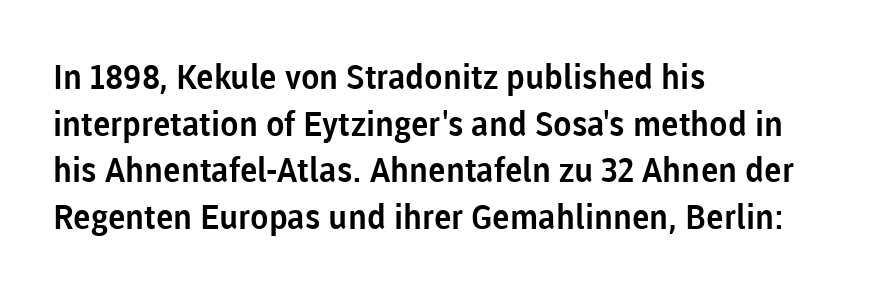
Q: Is the text italic (slanted)? A: No, it is upright.
Q: Is the typeface a serif or a sans-serif typeface? A: Sans-serif.
Q: Is the text underlined? A: No.
Q: How is the paragraph aligned? A: Left-aligned.
Q: Is the spacing between letters normal or unusually wide? A: Normal.
Q: Is the spacing between lines tight, normal or loose? A: Normal.
Q: Width (condensed, normal, or wide)? A: Normal.
Q: Stroke contrast? A: Low.
Q: x-height? A: Medium.
Q: Monospaced? A: No.
